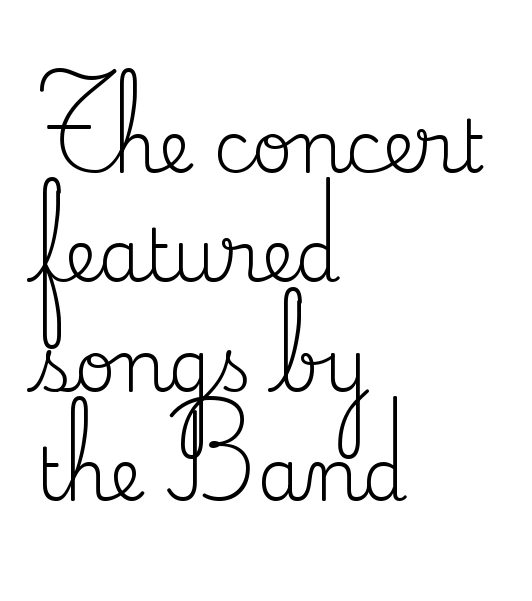
The image shows 72 px regular-weight serif type, upright; set left-aligned, normal line spacing (1.52x), normal letter spacing, not underlined; medium stroke contrast and a small x-height.
